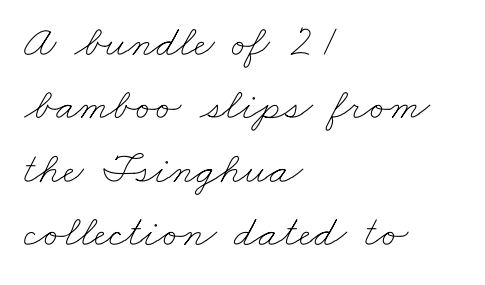
The image shows 45 px thin, wide type; set left-aligned, normal line spacing (1.41x), normal letter spacing, not underlined; low stroke contrast and a small x-height.
